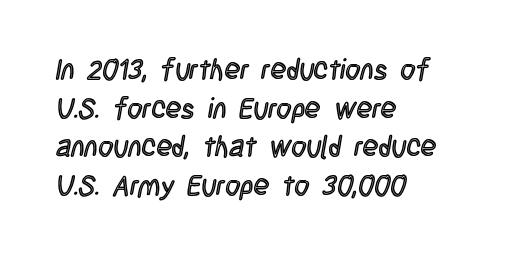
Q: Is the text italic (slanted)? A: Yes.
Q: Is the text underlined? A: No.
Q: How is the paragraph aligned? A: Left-aligned.
Q: Is the spacing between letters normal or unusually wide? A: Normal.
Q: Is the spacing between lines tight, normal or loose? A: Normal.
Q: Width (condensed, normal, or wide)? A: Condensed.
Q: x-height? A: Large.
Q: Monospaced? A: No.
